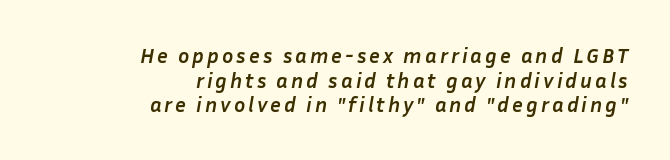
The image shows 21 px bold type, italic (leaning right); set right-aligned, line spacing 1.17x, not underlined.
